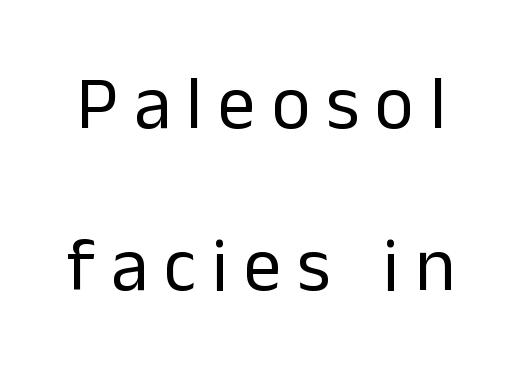
The image shows 75 px regular-weight sans-serif type, upright; set loose line spacing (2.16x), unusually wide letter spacing (+0.21 em), not underlined; low stroke contrast and a medium x-height.
